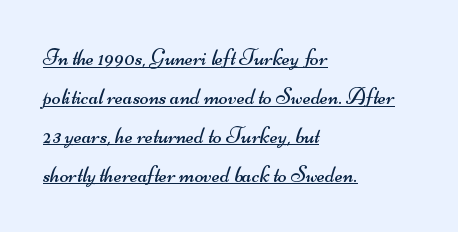
Q: Is the text bold? A: No.
Q: Is the text underlined? A: Yes.
Q: How is the paragraph aligned? A: Left-aligned.
Q: Is the spacing between letters normal or unusually wide? A: Normal.
Q: Is the spacing between lines tight, normal or loose? A: Normal.
